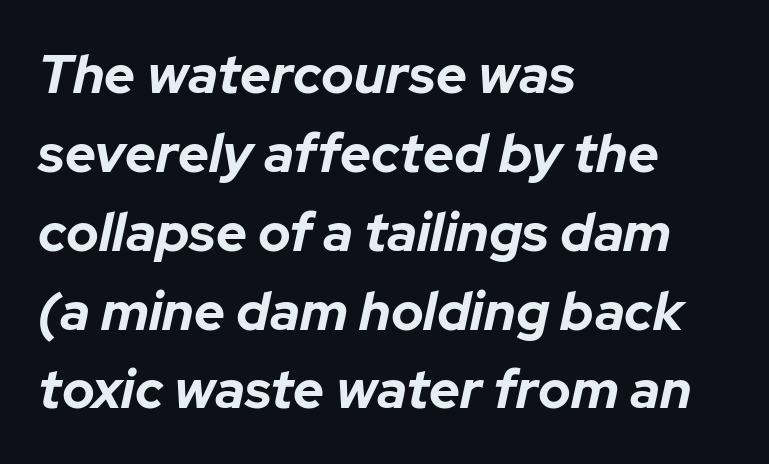
Quick note: underline off. Would a proofreader flag this as italicized? Yes. Tracking value appears to be zero — textbook default spacing. In terms of weight, the rendering is a true, heavy bold.
